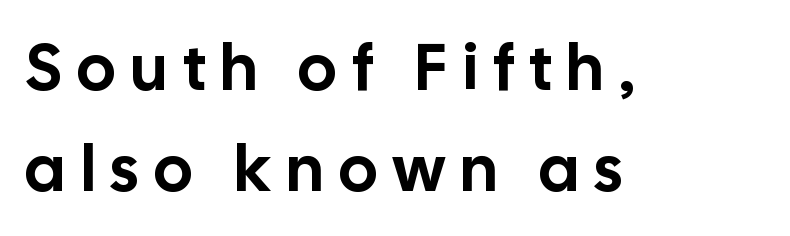
The image shows 65 px sans-serif type, upright; set left-aligned, normal line spacing (1.55x), unusually wide letter spacing (+0.24 em), not underlined; low stroke contrast and a medium x-height.
